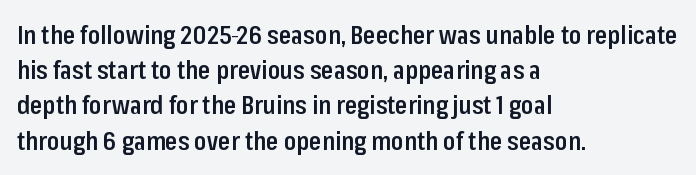
Heft: intermediate — a semibold. No word sits above an underline. Successive baselines arrive at the customary interval. Inter-character spacing is left at the font's built-in metrics. Reading down the block, your eye returns to a fixed left position each line. Italic? Not at all — the glyphs are vertical.
